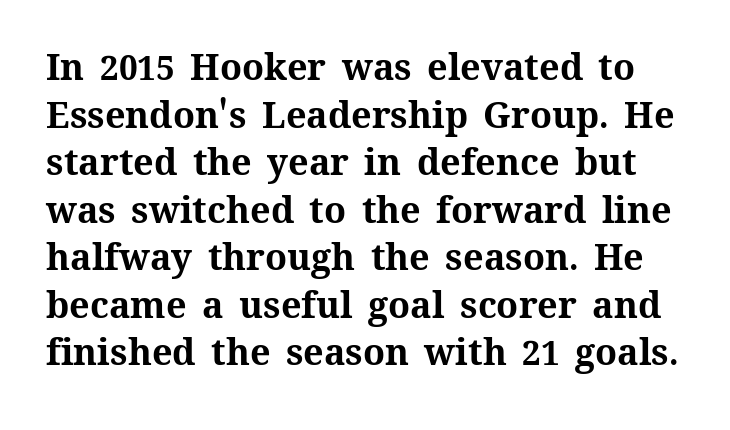
{"italic": "no", "bold": "yes", "weight": "bold", "width": "normal", "stroke_contrast": "medium", "x_height": "medium", "monospaced": "no", "underline": "no", "line_spacing": "normal", "line_spacing_ratio": 1.32, "letter_spacing": "normal", "letter_spacing_em": 0.0, "glyph_px": 36}
